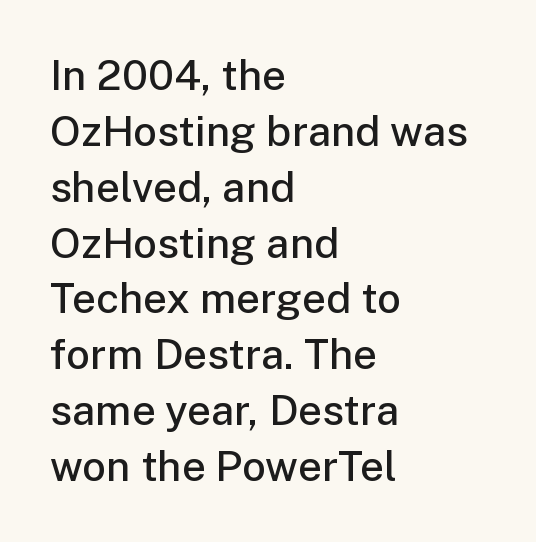
{"serif": "no", "italic": "no", "bold": "semi", "weight": "semibold", "width": "normal", "stroke_contrast": "low", "x_height": "medium", "monospaced": "no", "underline": "no", "align": "left", "line_spacing": "normal", "line_spacing_ratio": 1.33, "letter_spacing": "normal", "letter_spacing_em": 0.0, "glyph_px": 42}
